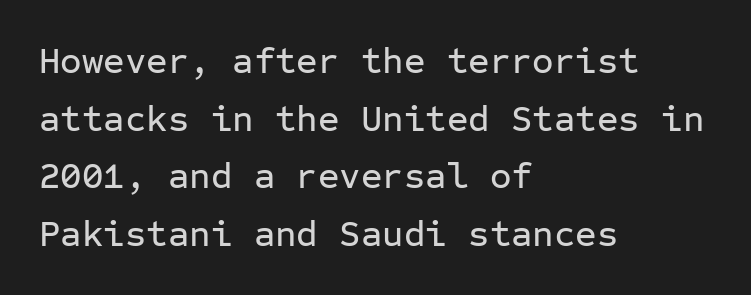
Lines of text with bare space underneath. The passage shown is typed in a monospace face where columns stay perfectly aligned. Ascenders rise straight up at ninety degrees. Each line starts at the same left margin while the right side varies. This is sans-serif lettering, the kind often seen on screens and signage. A typesetter would call this leading conventional body-copy spacing.
